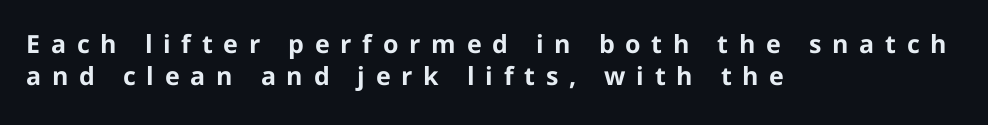
Q: Is the text bold? A: Yes.
Q: Is the text italic (slanted)? A: No, it is upright.
Q: Is the text underlined? A: No.
Q: How is the paragraph aligned? A: Left-aligned.
Q: Is the spacing between letters normal or unusually wide? A: Unusually wide.
Q: Is the spacing between lines tight, normal or loose? A: Normal.
